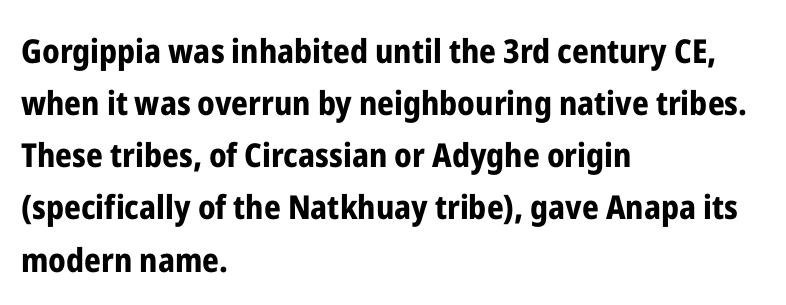
{"serif": "no", "italic": "no", "bold": "yes", "weight": "bold", "width": "condensed", "stroke_contrast": "low", "x_height": "medium", "monospaced": "no", "underline": "no", "align": "left", "line_spacing": "normal", "line_spacing_ratio": 1.58, "letter_spacing": "normal", "letter_spacing_em": 0.0, "glyph_px": 33}
